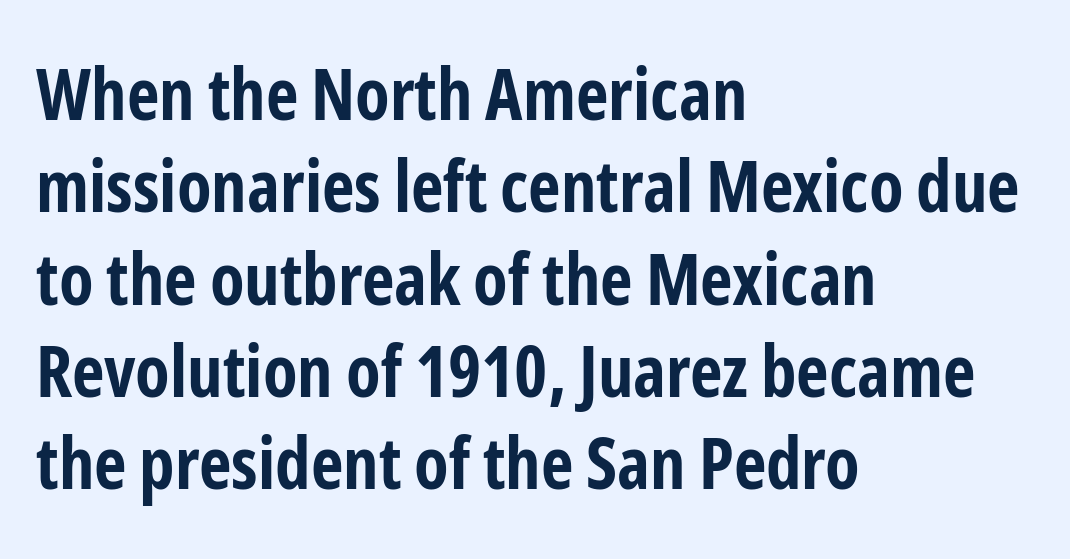
The image shows 71 px bold, condensed sans-serif type, upright; set left-aligned, normal line spacing (1.3x), normal letter spacing, not underlined; low stroke contrast and a medium x-height.
